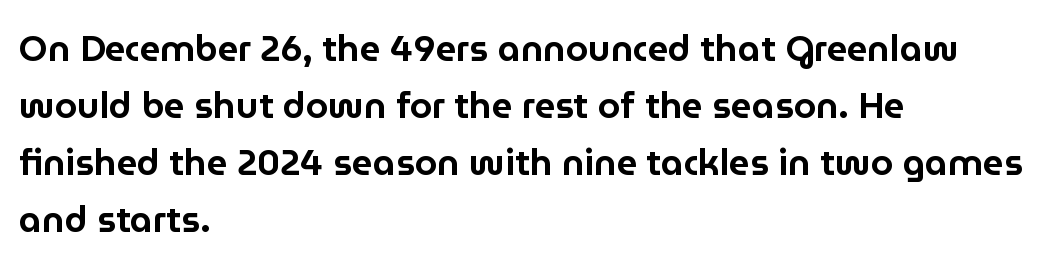
Q: Is the text italic (slanted)? A: No, it is upright.
Q: Is the typeface a serif or a sans-serif typeface? A: Sans-serif.
Q: Is the text underlined? A: No.
Q: How is the paragraph aligned? A: Left-aligned.
Q: Is the spacing between letters normal or unusually wide? A: Normal.
Q: Is the spacing between lines tight, normal or loose? A: Normal.
Q: Width (condensed, normal, or wide)? A: Normal.
Q: Stroke contrast? A: Low.
Q: x-height? A: Medium.
Q: Monospaced? A: No.
